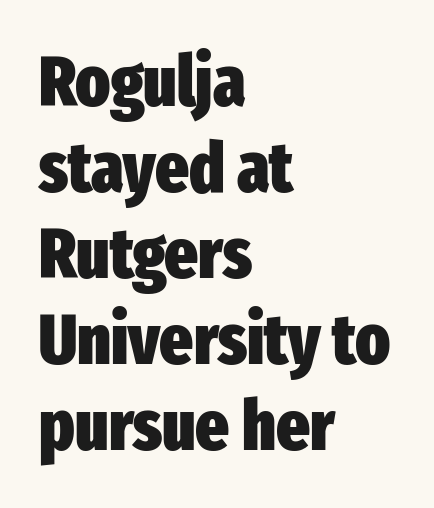
The image shows 71 px heavy, condensed sans-serif type, upright; set left-aligned, line spacing 1.21x, normal letter spacing, not underlined; low stroke contrast and a medium x-height.
